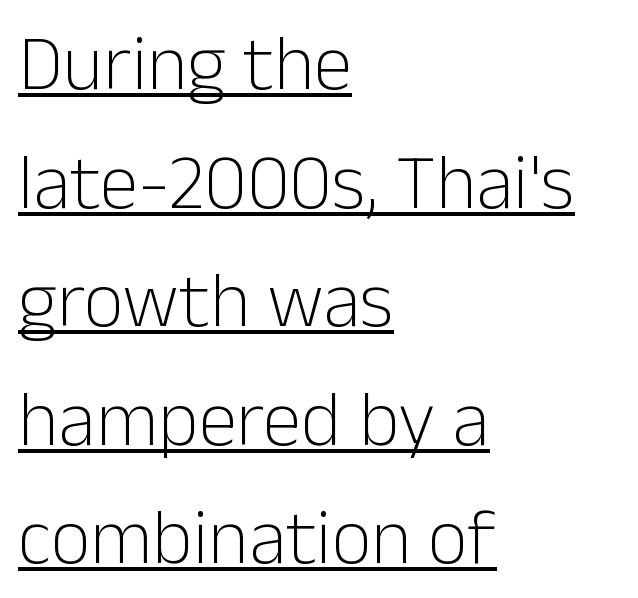
The typesetting does not lean heavy: it is not bold. The rendering shows plain stroke endings on the letterforms — a sans-serif design. This rendering uses left alignment, leaving the right contour irregular. Does the leading feel generous? No, just average. This is the regular roman posture of the typeface. Think of a printed novel: that variable character pitch is what you see here.
